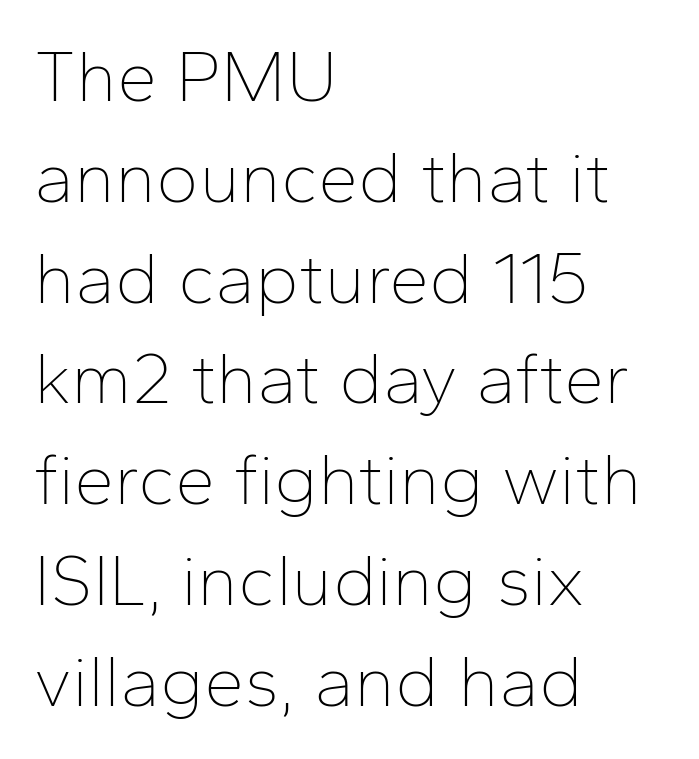
The image shows 72 px thin sans-serif type, upright; set left-aligned, normal line spacing (1.4x), normal letter spacing, not underlined; low stroke contrast and a medium x-height.
